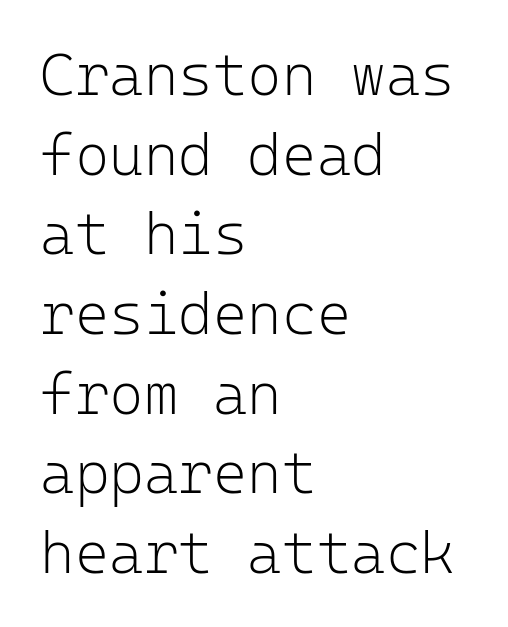
{"serif": "no", "italic": "no", "bold": "no", "weight": "light", "width": "normal", "stroke_contrast": "low", "x_height": "medium", "monospaced": "yes", "underline": "no", "align": "left", "line_spacing": "normal", "line_spacing_ratio": 1.35, "letter_spacing": "normal", "letter_spacing_em": 0.0, "glyph_px": 59}
